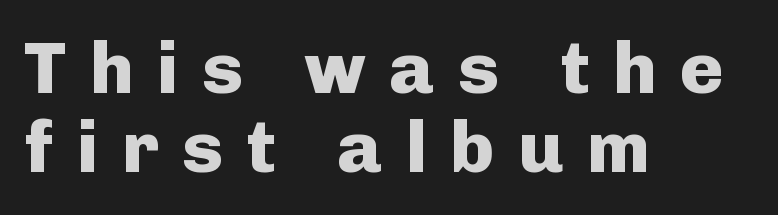
Just letters on the line, the space beneath them empty. These lines huddle together more closely than default settings would place them. The type is letterspaced generously, with wide tracking. This is sans-serif lettering, the kind often seen on screens and signage.
